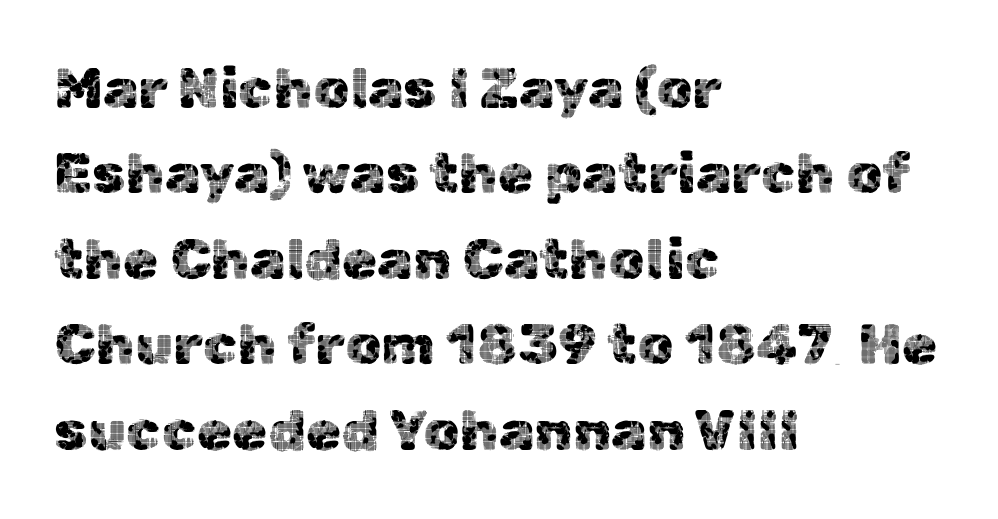
{"serif": "no", "italic": "no", "width": "normal", "x_height": "medium", "monospaced": "no", "underline": "no", "align": "left", "line_spacing": "normal", "line_spacing_ratio": 1.5, "letter_spacing": "normal", "letter_spacing_em": 0.0, "glyph_px": 57}
